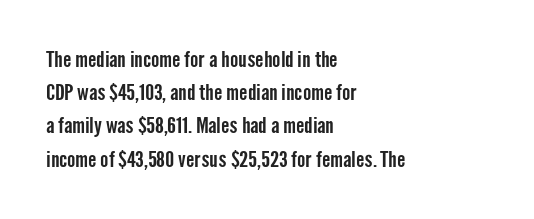
The image shows 22 px text type, upright; set left-aligned, normal line spacing (1.51x), normal letter spacing, not underlined.
